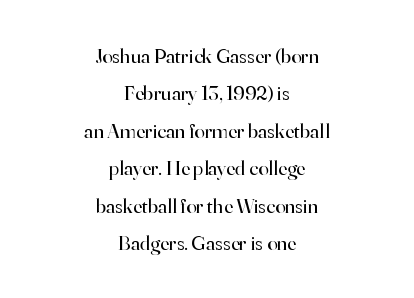
The image shows 21 px text type, upright; set centered, line spacing 1.78x, normal letter spacing, not underlined.
